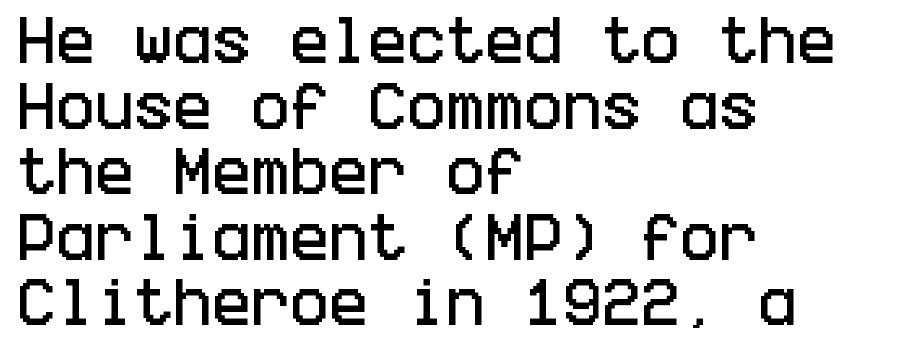
A typesetter would mark this as roman, not italic. If you drew a ruler down the left edge, every line would touch it. Notice how descenders clear the ascenders below comfortably — that's standard leading. I'd call this a sans setting — the letters go barefoot. Spacing between characters is what you'd get straight out of the box. Each row of text sits above clean, open space.
